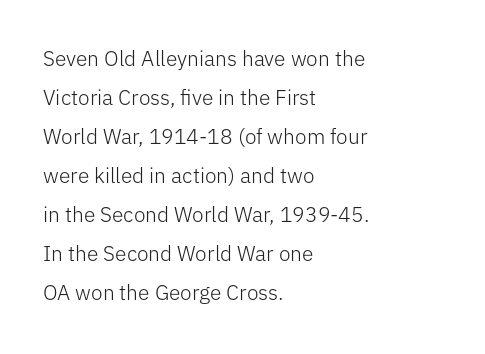
Caption: standard tracking, unaltered. The gap between lines stays unmarked. Does the lettering tilt? It doesn't — this is upright. Stroke thickness stays within the range of a standard reading face or lighter. Left-aligned paragraph, ragged on the right.
